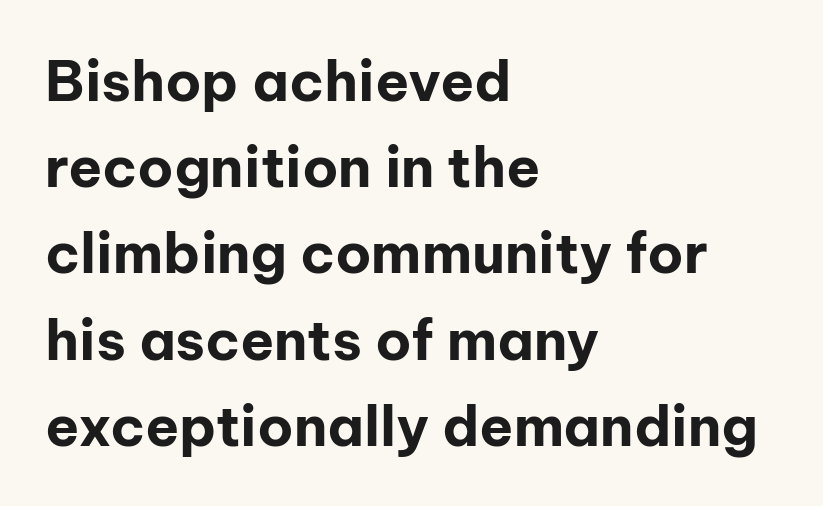
Q: Is the text bold? A: Yes.
Q: Is the text italic (slanted)? A: No, it is upright.
Q: Is the typeface a serif or a sans-serif typeface? A: Sans-serif.
Q: Is the text underlined? A: No.
Q: How is the paragraph aligned? A: Left-aligned.
Q: Is the spacing between letters normal or unusually wide? A: Normal.
Q: Is the spacing between lines tight, normal or loose? A: Normal.
Q: Width (condensed, normal, or wide)? A: Normal.
Q: Stroke contrast? A: Low.
Q: x-height? A: Medium.
Q: Monospaced? A: No.
